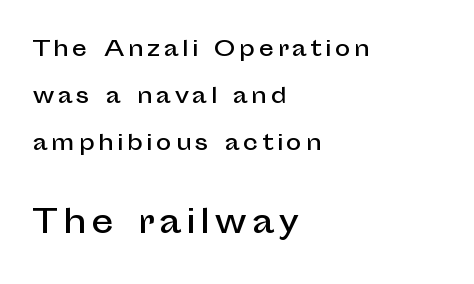
Q: Is the text italic (slanted)? A: No, it is upright.
Q: Is the typeface a serif or a sans-serif typeface? A: Sans-serif.
Q: Is the text underlined? A: No.
Q: How is the paragraph aligned? A: Left-aligned.
Q: Is the spacing between lines tight, normal or loose? A: Loose.
Q: Which block of text is set in a larger size, the first (top) or the second (bottom)? A: The second (bottom) one.
Q: Width (condensed, normal, or wide)? A: Normal.
Q: Stroke contrast? A: Low.
Q: x-height? A: Medium.
Q: Monospaced? A: No.
